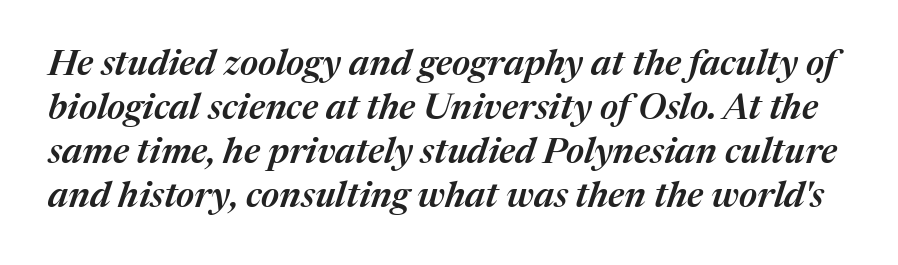
The image shows 36 px semibold type, italic (leaning right); set line spacing 1.22x, normal letter spacing, not underlined; medium stroke contrast and a medium x-height.
